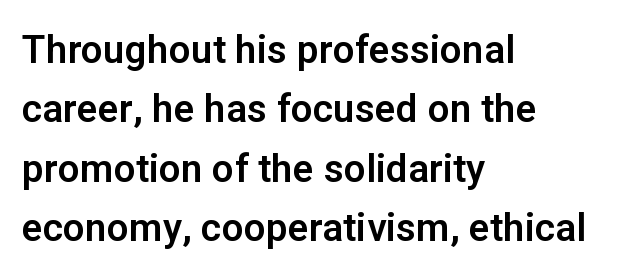
{"serif": "no", "italic": "no", "width": "normal", "stroke_contrast": "low", "x_height": "medium", "monospaced": "no", "underline": "no", "align": "left", "line_spacing": "normal", "line_spacing_ratio": 1.52, "letter_spacing": "normal", "letter_spacing_em": 0.0, "glyph_px": 39}
